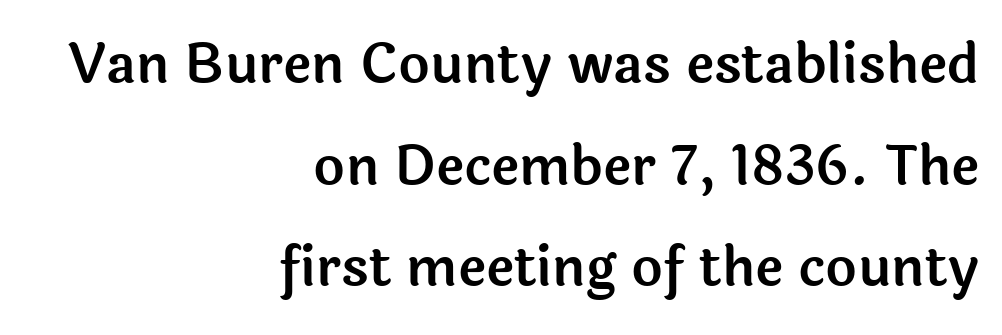
Q: Is the text italic (slanted)? A: No, it is upright.
Q: Is the typeface a serif or a sans-serif typeface? A: Sans-serif.
Q: Is the text underlined? A: No.
Q: How is the paragraph aligned? A: Right-aligned.
Q: Is the spacing between letters normal or unusually wide? A: Normal.
Q: Width (condensed, normal, or wide)? A: Normal.
Q: x-height? A: Medium.
Q: Monospaced? A: No.
